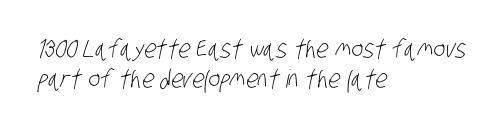
Q: Is the text bold? A: No.
Q: Is the text underlined? A: No.
Q: How is the paragraph aligned? A: Left-aligned.
Q: Is the spacing between letters normal or unusually wide? A: Normal.
